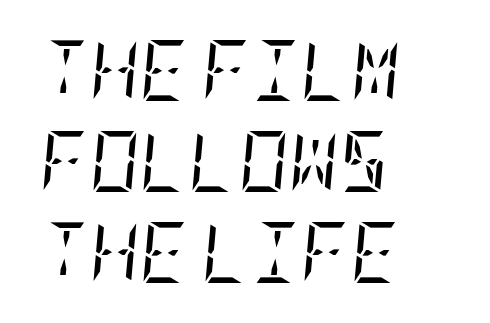
Q: Is the text bold? A: No.
Q: Is the text italic (slanted)? A: Yes, it leans right by about 5 degrees.
Q: Is the typeface a serif or a sans-serif typeface? A: Serif.
Q: Is the text underlined? A: No.
Q: How is the paragraph aligned? A: Left-aligned.
Q: Is the spacing between letters normal or unusually wide? A: Normal.
Q: Is the spacing between lines tight, normal or loose? A: Normal.
Q: Width (condensed, normal, or wide)? A: Condensed.
Q: Stroke contrast? A: Low.
Q: x-height? A: Large.
